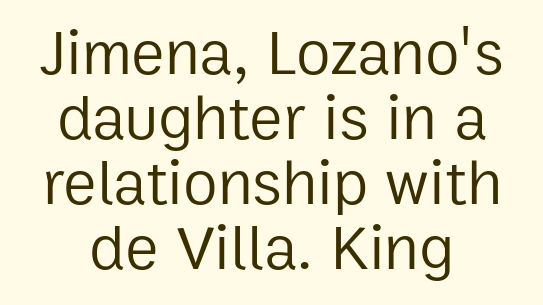
The passage shown is typed in a proportional face where columns would drift. Upright lettering throughout. Where is the straight margin? There isn't one; the lines are centered. Each word holds together tightly as a unit, with standard inter-letter gaps. Cramped leading.
